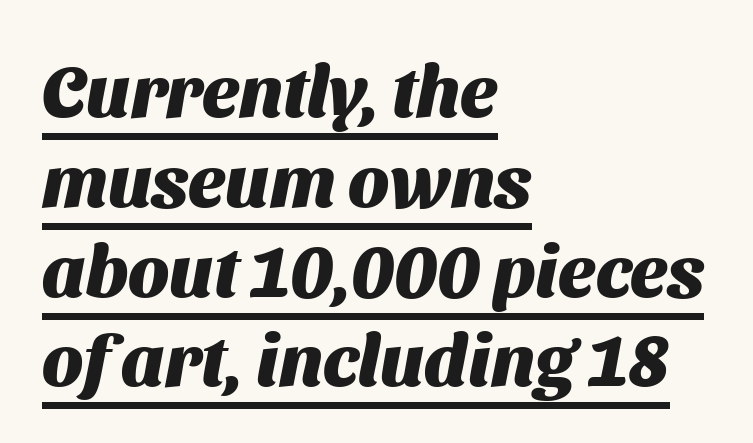
{"serif": "no", "bold": "yes", "weight": "heavy", "width": "normal", "stroke_contrast": "medium", "x_height": "medium", "monospaced": "no", "underline": "yes", "align": "left", "line_spacing_ratio": 1.23, "letter_spacing": "normal", "letter_spacing_em": 0.0, "glyph_px": 73}
